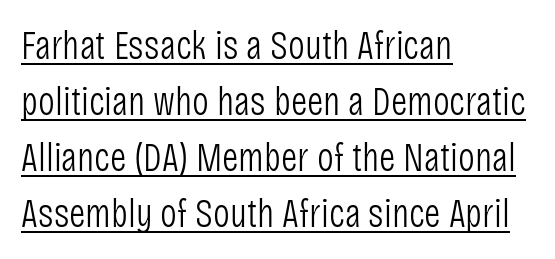
Stems and bowls with no extra thickness — not bold. It's the straight-up-and-down kind of type. Notice how a bar underscores the lettering throughout. Notice how descenders clear the ascenders below comfortably — that's standard leading.
